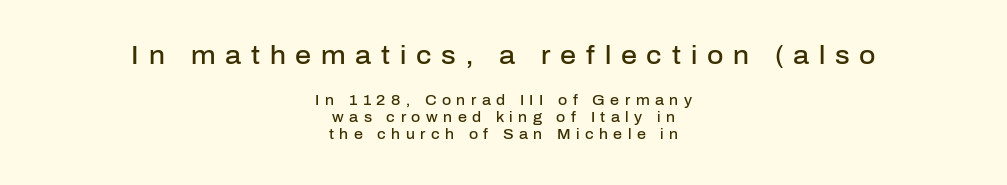
{"italic": "no", "bold": "semi", "underline": "no", "align": "center", "line_spacing_ratio": 1.21, "letter_spacing": "wide", "letter_spacing_em": 0.39, "larger_block": "first", "size_ratio": 1.79, "glyph_px": 25}
